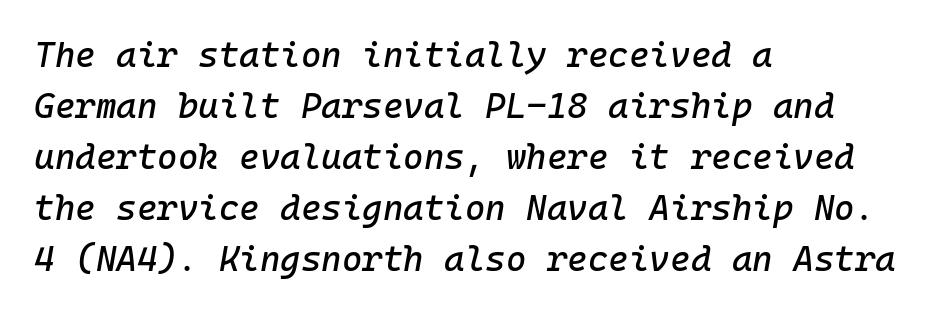
The image shows 35 px text type, italic (leaning right), monospaced; set left-aligned, normal line spacing (1.46x), normal letter spacing, not underlined; low stroke contrast and a medium x-height.
